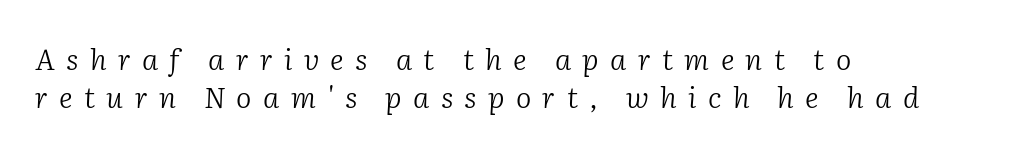
The baseline area is clear. Serifs: yes, visible at the terminals of the letterforms. These glyphs show unthickened strokes, regular width or finer. A student would call this left alignment; a typographer would say flush left, rag right.
